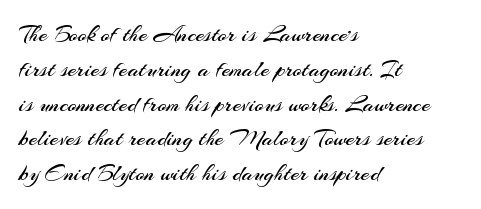
The image shows 24 px text type; set left-aligned, normal line spacing (1.45x), normal letter spacing, not underlined.
